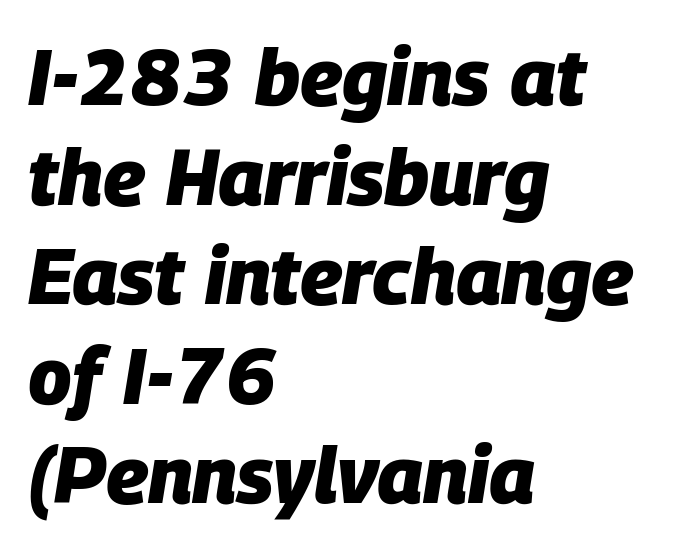
The image shows 79 px heavy type, italic (leaning right); set left-aligned, normal line spacing (1.26x), normal letter spacing, not underlined; low stroke contrast and a large x-height.
